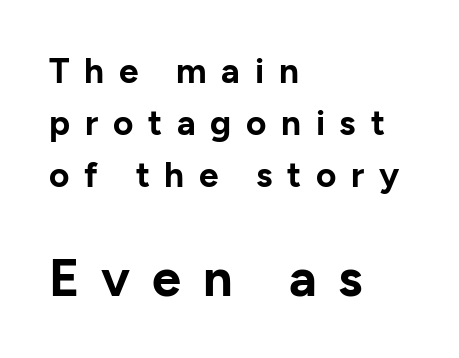
Q: Is the text bold? A: Yes.
Q: Is the text italic (slanted)? A: No, it is upright.
Q: Is the typeface a serif or a sans-serif typeface? A: Sans-serif.
Q: Is the text underlined? A: No.
Q: How is the paragraph aligned? A: Left-aligned.
Q: Is the spacing between letters normal or unusually wide? A: Unusually wide.
Q: Is the spacing between lines tight, normal or loose? A: Normal.
Q: Which block of text is set in a larger size, the first (top) or the second (bottom)? A: The second (bottom) one.
Q: Width (condensed, normal, or wide)? A: Normal.
Q: Stroke contrast? A: Low.
Q: x-height? A: Medium.
Q: Monospaced? A: No.
